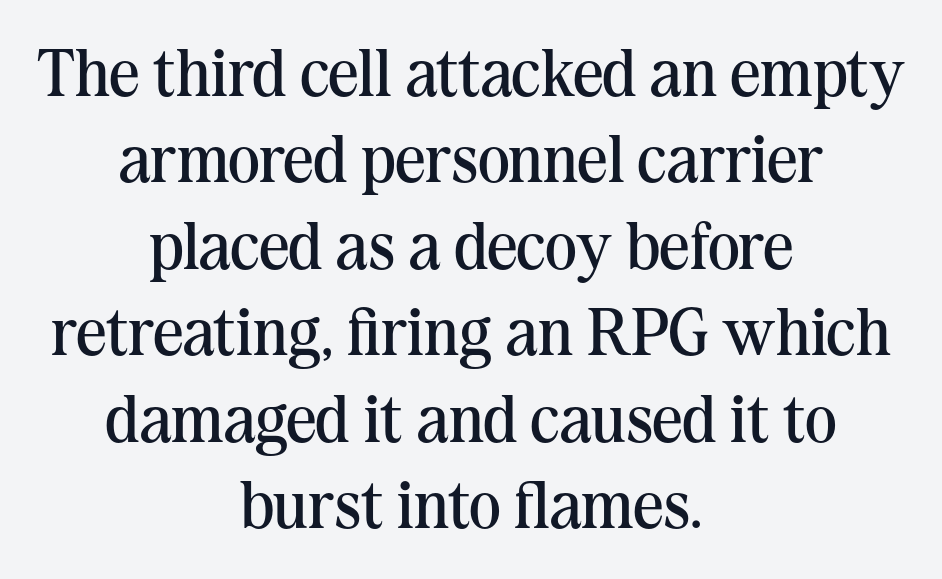
{"serif": "yes", "italic": "no", "bold": "no", "weight": "regular", "width": "normal", "stroke_contrast": "medium", "x_height": "medium", "monospaced": "no", "underline": "no", "align": "center", "line_spacing": "normal", "line_spacing_ratio": 1.29, "letter_spacing": "normal", "letter_spacing_em": 0.0, "glyph_px": 67}
